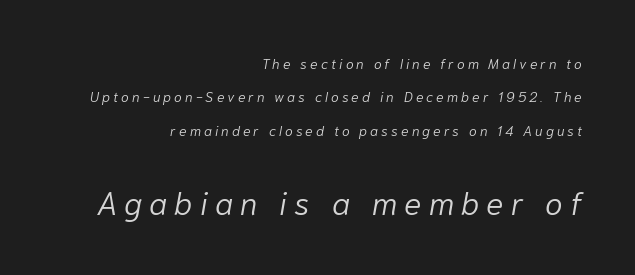
{"italic": "yes", "lean": "right", "slant_degrees": 10, "bold": "no", "weight": "light", "width": "normal", "stroke_contrast": "low", "x_height": "medium", "monospaced": "no", "underline": "no", "align": "right", "line_spacing": "loose", "line_spacing_ratio": 2.39, "letter_spacing": "wide", "letter_spacing_em": 0.22, "larger_block": "second", "size_ratio": 2.29, "glyph_px": 32}
